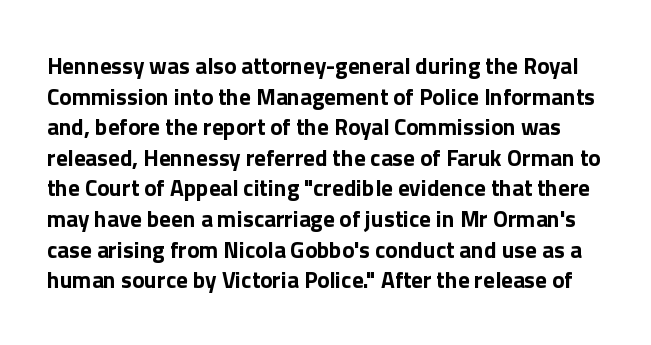
{"italic": "no", "bold": "yes", "underline": "no", "line_spacing": "normal", "line_spacing_ratio": 1.33, "letter_spacing": "normal", "letter_spacing_em": 0.0, "glyph_px": 23}
